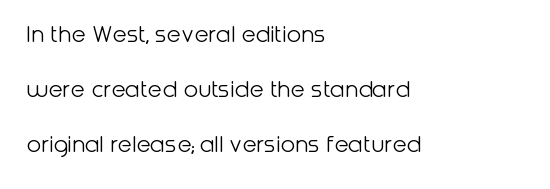
Style check: upright. If you measured baseline to baseline, you'd find a long distance. Each row of text sits above clean, open space. The ragged edge is on the right, which tells us the setting is flush left.
